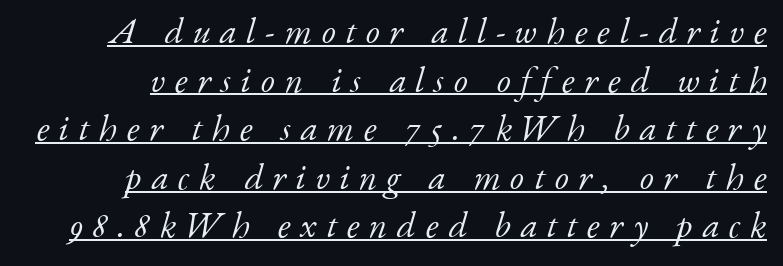
{"serif": "yes", "italic": "yes", "lean": "right", "slant_degrees": 17, "bold": "no", "weight": "light", "width": "normal", "stroke_contrast": "low", "x_height": "small", "monospaced": "no", "underline": "yes", "line_spacing": "normal", "line_spacing_ratio": 1.35, "letter_spacing": "wide", "letter_spacing_em": 0.27, "glyph_px": 36}
